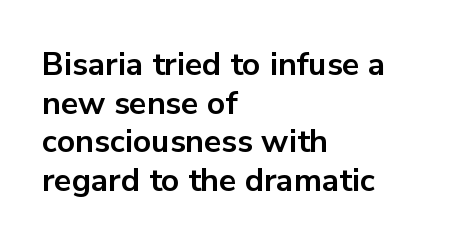
These lines are rendered in a variable-pitch font. Horizontally, the lines are justified to the leading edge only. This is the regular roman posture of the typeface. Strong, thick strokes mark this as bold type. The line texture is even and compact thanks to regular tracking. This sample uses a sans-serif face.
